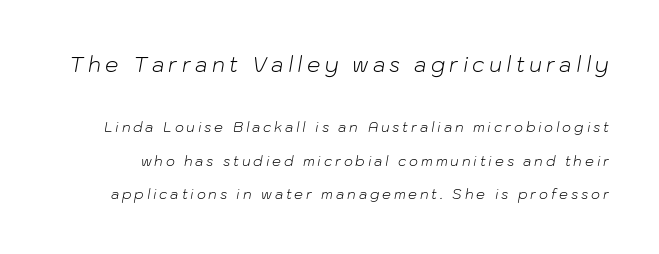
Q: Is the text bold? A: No.
Q: Is the text italic (slanted)? A: Yes, it leans right by about 10 degrees.
Q: Is the text underlined? A: No.
Q: Is the spacing between letters normal or unusually wide? A: Unusually wide.
Q: Is the spacing between lines tight, normal or loose? A: Loose.
Q: Which block of text is set in a larger size, the first (top) or the second (bottom)? A: The first (top) one.
